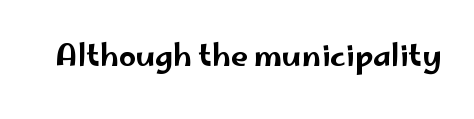
Descenders hang freely into open space. Classification — sans serif. No italicization has been applied; the sample stays upright. Look at the tracking — it's just the regular setting, nothing added.
